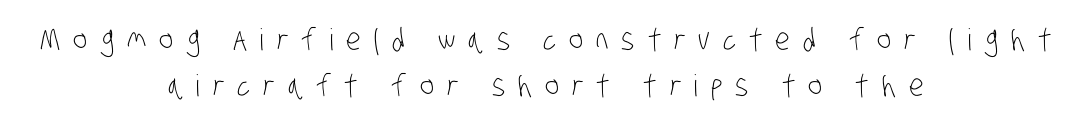
Q: Is the text bold? A: No.
Q: Is the typeface a serif or a sans-serif typeface? A: Sans-serif.
Q: Is the text underlined? A: No.
Q: How is the paragraph aligned? A: Centered.
Q: Is the spacing between letters normal or unusually wide? A: Unusually wide.
Q: Is the spacing between lines tight, normal or loose? A: Normal.
Q: Width (condensed, normal, or wide)? A: Condensed.
Q: Stroke contrast? A: Low.
Q: x-height? A: Large.
Q: Monospaced? A: No.
